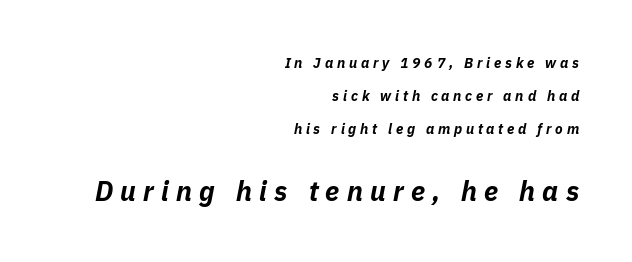
Q: Is the text bold? A: Yes.
Q: Is the text italic (slanted)? A: Yes, it leans right by about 11 degrees.
Q: Is the text underlined? A: No.
Q: How is the paragraph aligned? A: Right-aligned.
Q: Is the spacing between letters normal or unusually wide? A: Unusually wide.
Q: Is the spacing between lines tight, normal or loose? A: Loose.
Q: Which block of text is set in a larger size, the first (top) or the second (bottom)? A: The second (bottom) one.
